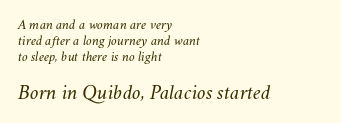
Decoration check: the copy has no underline. A student would notice the bottom passage is typeset larger than what precedes it. Short note: letters normally spaced. What's the leading like? Squeezed, with rows nearly overlapping.
